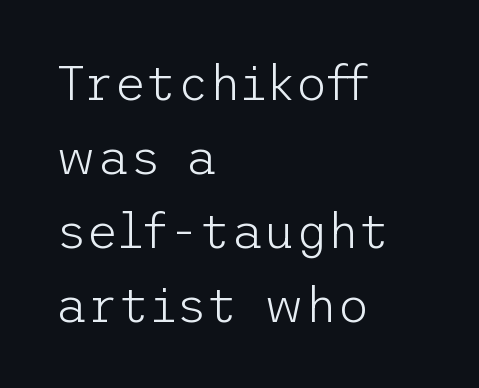
The image shows 49 px light sans-serif type, upright; set left-aligned, normal line spacing (1.51x), normal letter spacing, not underlined; low stroke contrast and a medium x-height.
